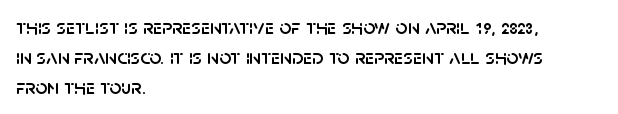
Which margin do the lines hug? The left one — the right edge is uneven. The letters stand upright; this is a roman face. Any mark beneath the type? The region is blank. The space between consecutive lines is moderate. No extra tracking has been applied to these lines.
